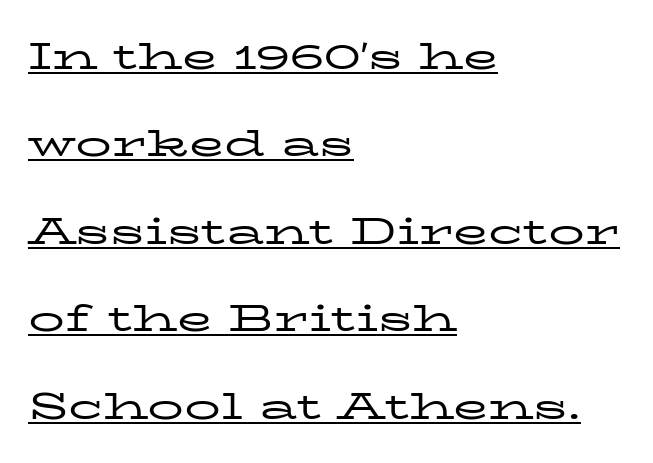
{"serif": "yes", "italic": "no", "bold": "no", "weight": "regular", "width": "wide", "stroke_contrast": "low", "x_height": "medium", "monospaced": "no", "underline": "yes", "align": "left", "line_spacing": "loose", "line_spacing_ratio": 2.43, "letter_spacing": "normal", "letter_spacing_em": 0.0, "glyph_px": 36}
